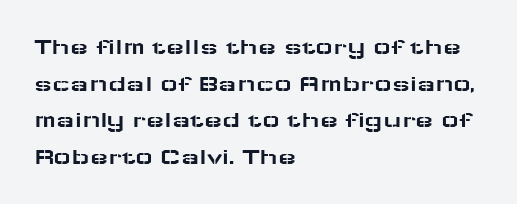
Q: Is the text italic (slanted)? A: No, it is upright.
Q: Is the text underlined? A: No.
Q: How is the paragraph aligned? A: Left-aligned.
Q: Is the spacing between letters normal or unusually wide? A: Normal.
Q: Is the spacing between lines tight, normal or loose? A: Normal.
